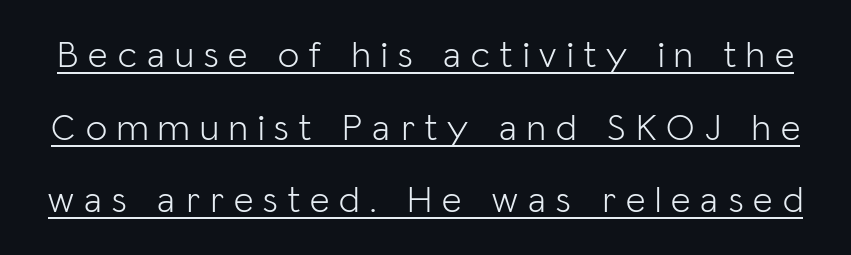
The image shows 38 px light sans-serif type, upright; set loose line spacing (1.91x), unusually wide letter spacing (+0.27 em), underlined; low stroke contrast and a medium x-height.
